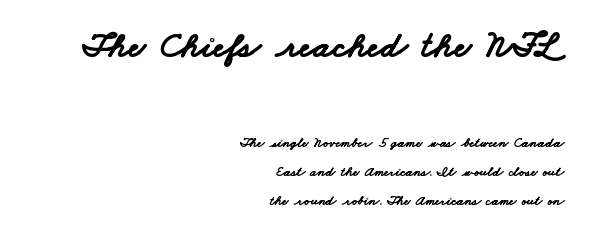
Q: Is the text bold? A: Yes.
Q: Is the typeface a serif or a sans-serif typeface? A: Sans-serif.
Q: Is the text underlined? A: No.
Q: How is the paragraph aligned? A: Right-aligned.
Q: Is the spacing between letters normal or unusually wide? A: Normal.
Q: Is the spacing between lines tight, normal or loose? A: Loose.
Q: Which block of text is set in a larger size, the first (top) or the second (bottom)? A: The first (top) one.
Q: Width (condensed, normal, or wide)? A: Wide.
Q: Stroke contrast? A: Low.
Q: x-height? A: Small.
Q: Monospaced? A: No.
